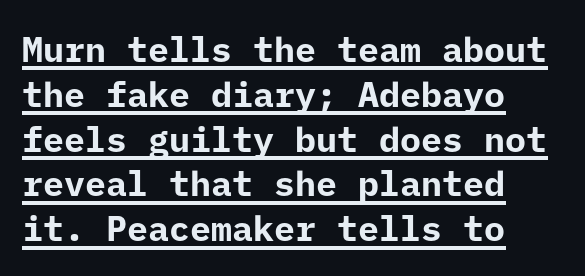
Q: Is the text bold? A: Yes.
Q: Is the text italic (slanted)? A: No, it is upright.
Q: Is the typeface a serif or a sans-serif typeface? A: Sans-serif.
Q: Is the text underlined? A: Yes.
Q: How is the paragraph aligned? A: Left-aligned.
Q: Is the spacing between letters normal or unusually wide? A: Normal.
Q: Is the spacing between lines tight, normal or loose? A: Normal.
Q: Width (condensed, normal, or wide)? A: Normal.
Q: Stroke contrast? A: Low.
Q: x-height? A: Medium.
